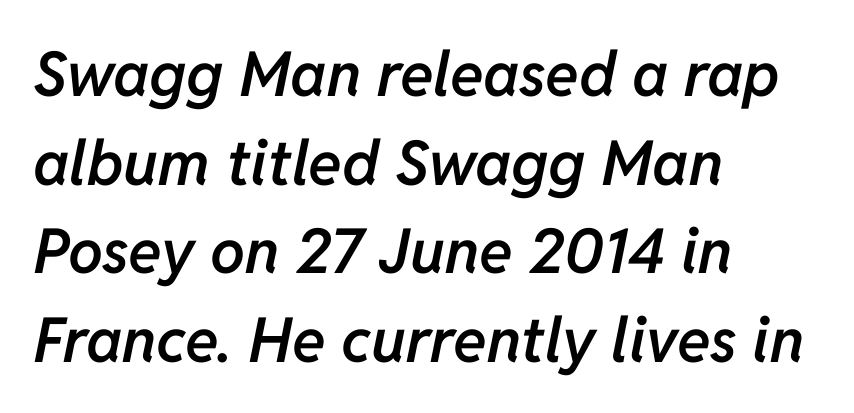
Q: Is the text bold? A: Semi-bold.
Q: Is the text italic (slanted)? A: Yes, it leans right by about 11 degrees.
Q: Is the text underlined? A: No.
Q: How is the paragraph aligned? A: Left-aligned.
Q: Is the spacing between letters normal or unusually wide? A: Normal.
Q: Is the spacing between lines tight, normal or loose? A: Normal.
Q: Width (condensed, normal, or wide)? A: Normal.
Q: Stroke contrast? A: Low.
Q: x-height? A: Medium.
Q: Monospaced? A: No.
